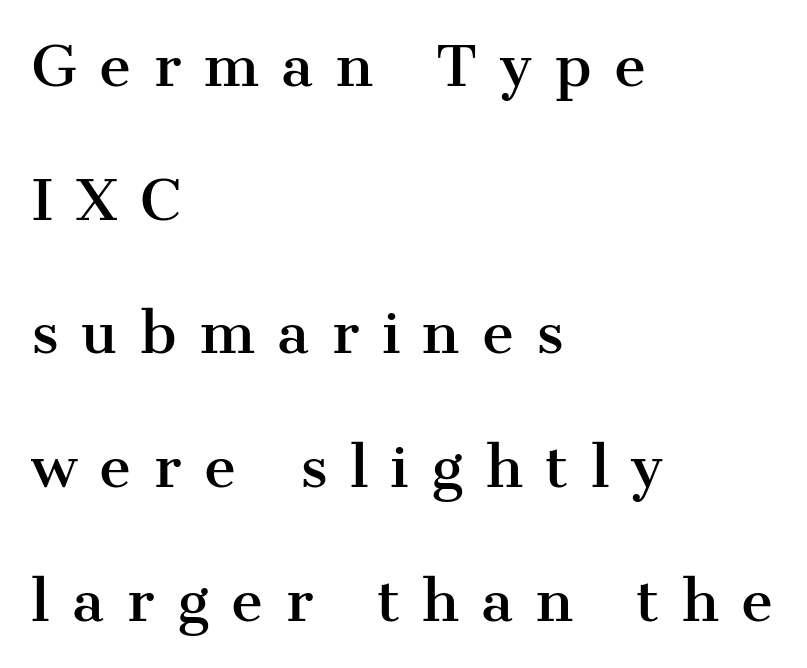
The image shows 55 px serif type, upright; set left-aligned, loose line spacing (2.43x), unusually wide letter spacing (+0.41 em), not underlined; medium stroke contrast and a medium x-height.
